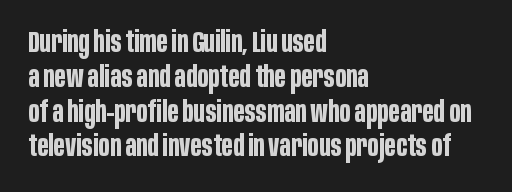
Q: Is the text bold? A: Yes.
Q: Is the text italic (slanted)? A: No, it is upright.
Q: Is the typeface a serif or a sans-serif typeface? A: Sans-serif.
Q: Is the text underlined? A: No.
Q: How is the paragraph aligned? A: Left-aligned.
Q: Is the spacing between letters normal or unusually wide? A: Normal.
Q: Width (condensed, normal, or wide)? A: Condensed.
Q: Stroke contrast? A: Low.
Q: x-height? A: Large.
Q: Monospaced? A: No.
